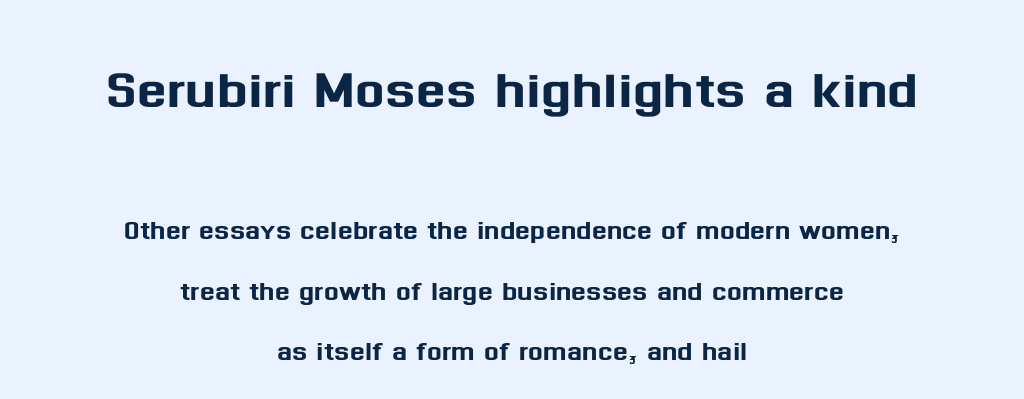
The image shows 70 px sans-serif type, upright; set centered, line spacing 1.72x, normal letter spacing, not underlined; the first (top) block is 2.0x larger; medium stroke contrast and a medium x-height.
